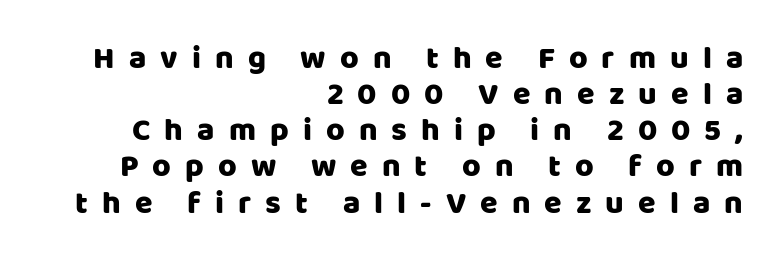
Does extra space separate the letters? Yes, quite a lot of it. In terms of letterform style, serifs are entirely absent. Caption: multi-line text, flush right, ragged left. If you measured baseline to baseline, you'd find a short distance. The rendering uses natural spacing where letterforms have individual widths.
